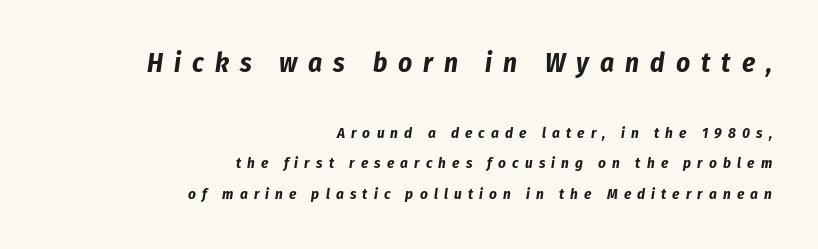
{"italic": "yes", "lean": "right", "slant_degrees": 8, "bold": "yes", "underline": "no", "align": "right", "line_spacing": "loose", "line_spacing_ratio": 2.04, "letter_spacing": "wide", "letter_spacing_em": 0.41, "larger_block": "first", "size_ratio": 1.8, "glyph_px": 27}
